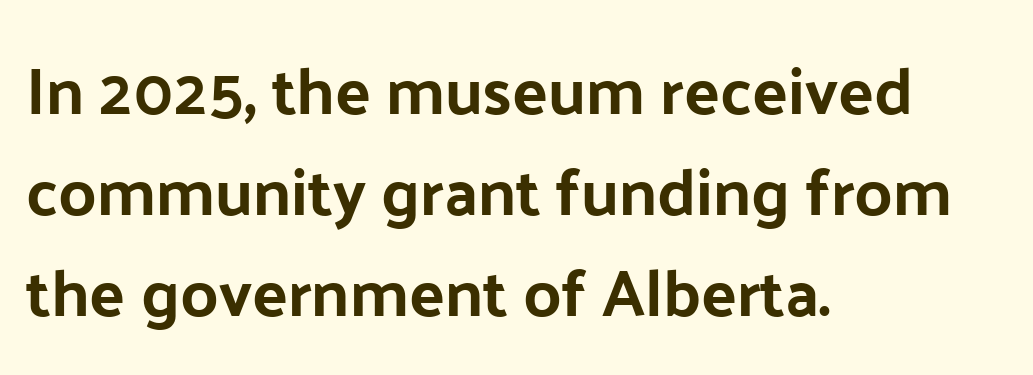
Q: Is the text italic (slanted)? A: No, it is upright.
Q: Is the typeface a serif or a sans-serif typeface? A: Sans-serif.
Q: Is the text underlined? A: No.
Q: How is the paragraph aligned? A: Left-aligned.
Q: Is the spacing between letters normal or unusually wide? A: Normal.
Q: Is the spacing between lines tight, normal or loose? A: Normal.
Q: Width (condensed, normal, or wide)? A: Normal.
Q: Stroke contrast? A: Low.
Q: x-height? A: Medium.
Q: Monospaced? A: No.
